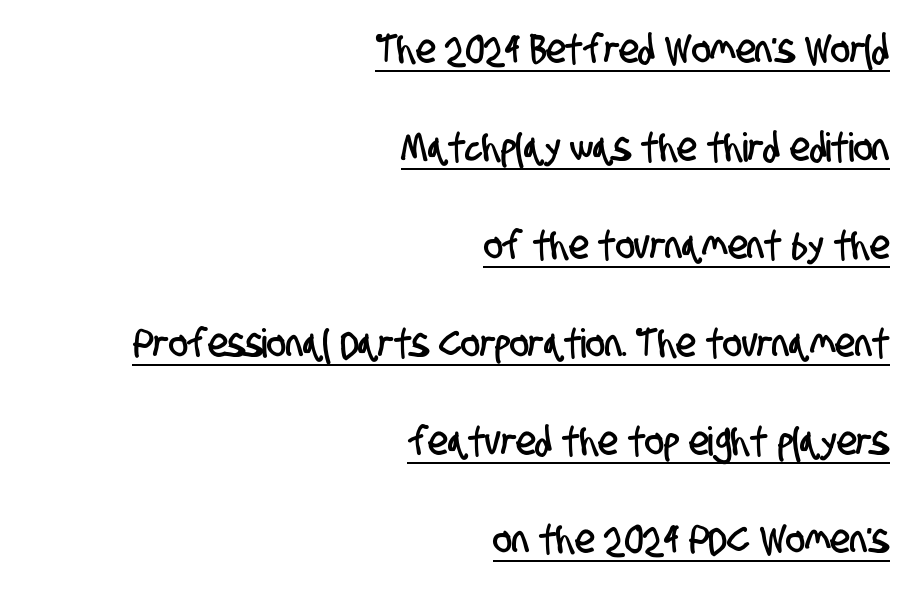
Q: Is the typeface a serif or a sans-serif typeface? A: Sans-serif.
Q: Is the text underlined? A: Yes.
Q: How is the paragraph aligned? A: Right-aligned.
Q: Is the spacing between letters normal or unusually wide? A: Normal.
Q: Is the spacing between lines tight, normal or loose? A: Loose.
Q: Width (condensed, normal, or wide)? A: Condensed.
Q: Stroke contrast? A: Low.
Q: x-height? A: Large.
Q: Monospaced? A: No.
